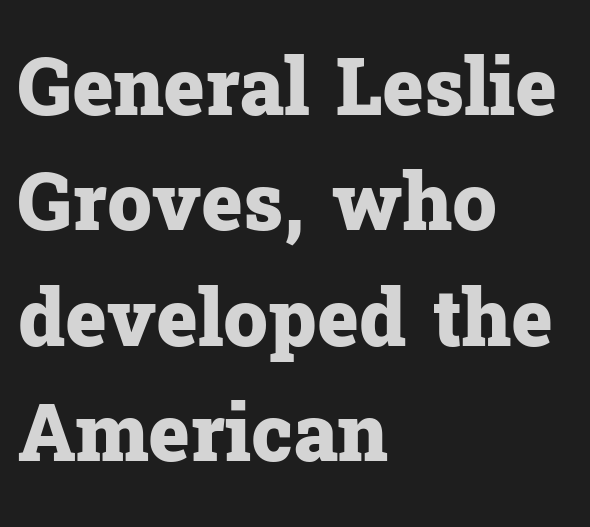
Q: Is the text bold? A: Yes.
Q: Is the text italic (slanted)? A: No, it is upright.
Q: Is the typeface a serif or a sans-serif typeface? A: Serif.
Q: Is the text underlined? A: No.
Q: How is the paragraph aligned? A: Left-aligned.
Q: Is the spacing between letters normal or unusually wide? A: Normal.
Q: Is the spacing between lines tight, normal or loose? A: Normal.
Q: Width (condensed, normal, or wide)? A: Normal.
Q: Stroke contrast? A: Low.
Q: x-height? A: Medium.
Q: Monospaced? A: No.
